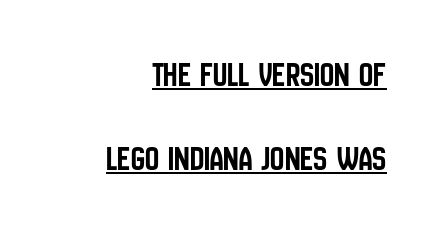
The image shows 35 px condensed sans-serif type, upright; set right-aligned, loose line spacing (2.4x), normal letter spacing, underlined; low stroke contrast and a large x-height.
